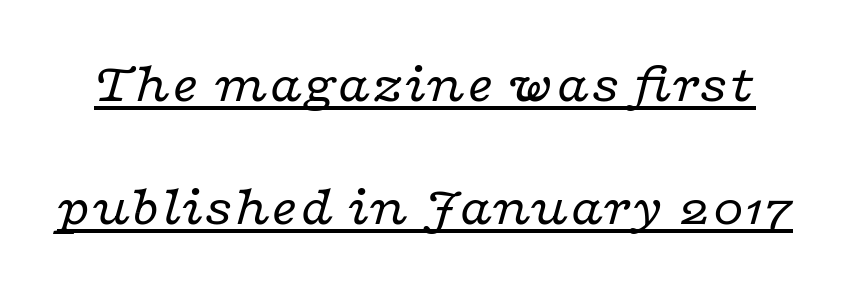
The image shows 57 px regular-weight, wide serif type, italic (leaning right); set loose line spacing (2.16x), normal letter spacing, underlined; low stroke contrast and a medium x-height.
